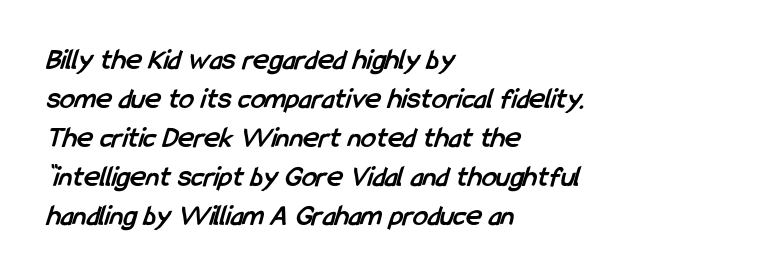
The glyphs are unaccompanied by any horizontal stroke below them. The sample has been set heavy, in full bold. The lines in this sample share a left origin and differ only in where they stop. Glyph-to-glyph distance matches everyday printed text. The designer went with a sans here, leaving each stem footless. Proportional: the letters do not fall into vertical columns.
